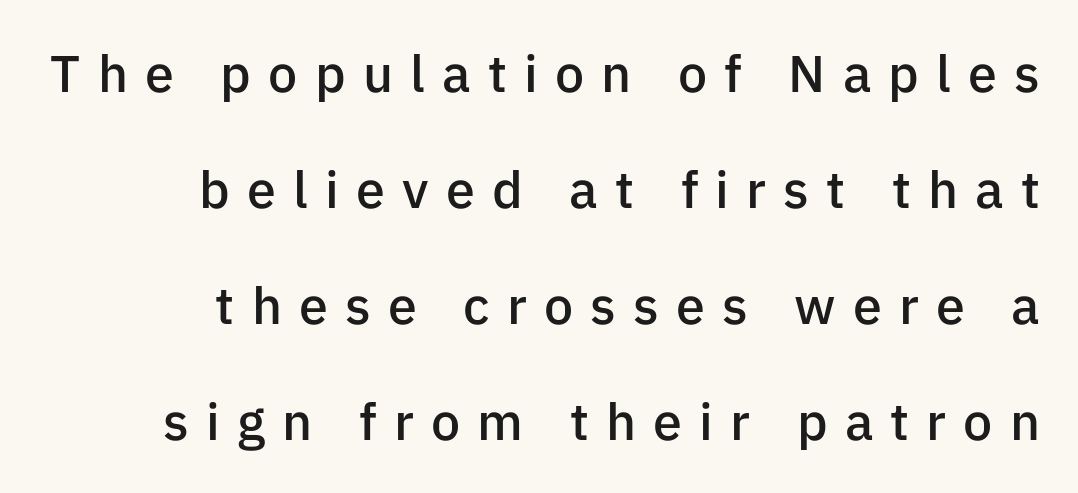
Q: Is the text bold? A: Semi-bold.
Q: Is the text italic (slanted)? A: No, it is upright.
Q: Is the typeface a serif or a sans-serif typeface? A: Sans-serif.
Q: Is the text underlined? A: No.
Q: How is the paragraph aligned? A: Right-aligned.
Q: Is the spacing between letters normal or unusually wide? A: Unusually wide.
Q: Is the spacing between lines tight, normal or loose? A: Loose.
Q: Width (condensed, normal, or wide)? A: Normal.
Q: Stroke contrast? A: Low.
Q: x-height? A: Medium.
Q: Monospaced? A: No.
